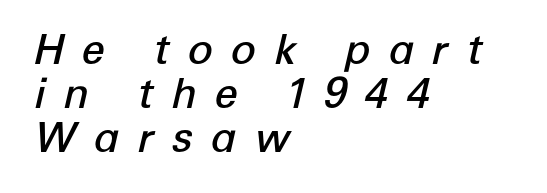
The image shows 42 px semibold type, italic (leaning right); set left-aligned, tight line spacing (1.05x), unusually wide letter spacing (+0.42 em), not underlined; low stroke contrast and a medium x-height.
